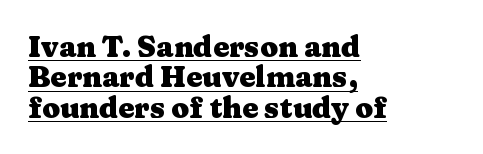
The image shows 29 px heavy, wide serif type, upright; set left-aligned, tight line spacing (1.05x), normal letter spacing, underlined; medium stroke contrast and a medium x-height.
